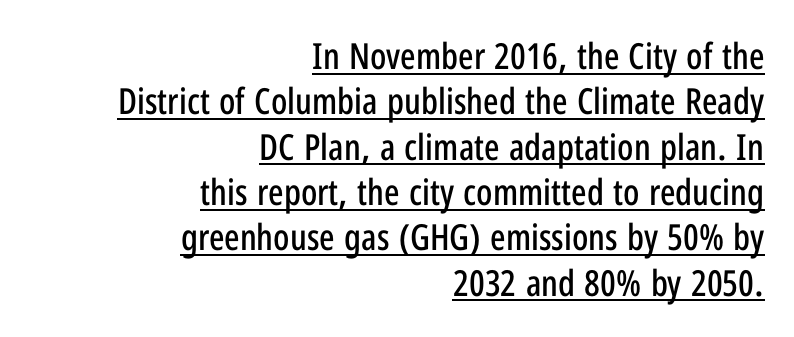
Q: Is the text italic (slanted)? A: No, it is upright.
Q: Is the typeface a serif or a sans-serif typeface? A: Sans-serif.
Q: Is the text underlined? A: Yes.
Q: How is the paragraph aligned? A: Right-aligned.
Q: Is the spacing between letters normal or unusually wide? A: Normal.
Q: Is the spacing between lines tight, normal or loose? A: Normal.
Q: Width (condensed, normal, or wide)? A: Condensed.
Q: Stroke contrast? A: Low.
Q: x-height? A: Medium.
Q: Monospaced? A: No.
